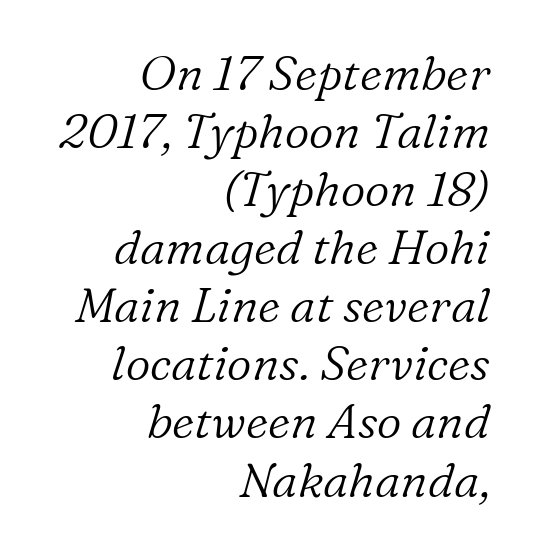
Q: Is the text bold? A: No.
Q: Is the text italic (slanted)? A: Yes, it leans right by about 16 degrees.
Q: Is the typeface a serif or a sans-serif typeface? A: Serif.
Q: Is the text underlined? A: No.
Q: How is the paragraph aligned? A: Right-aligned.
Q: Is the spacing between letters normal or unusually wide? A: Normal.
Q: Width (condensed, normal, or wide)? A: Normal.
Q: Stroke contrast? A: Low.
Q: x-height? A: Medium.
Q: Monospaced? A: No.
